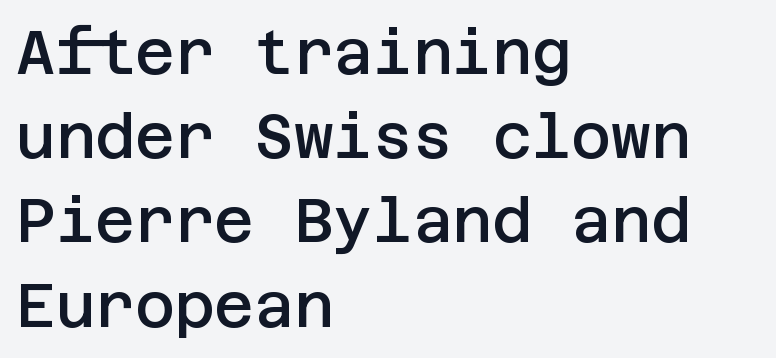
The image shows 61 px semibold sans-serif type, upright; set left-aligned, normal line spacing (1.38x), normal letter spacing, not underlined; low stroke contrast and a large x-height.
